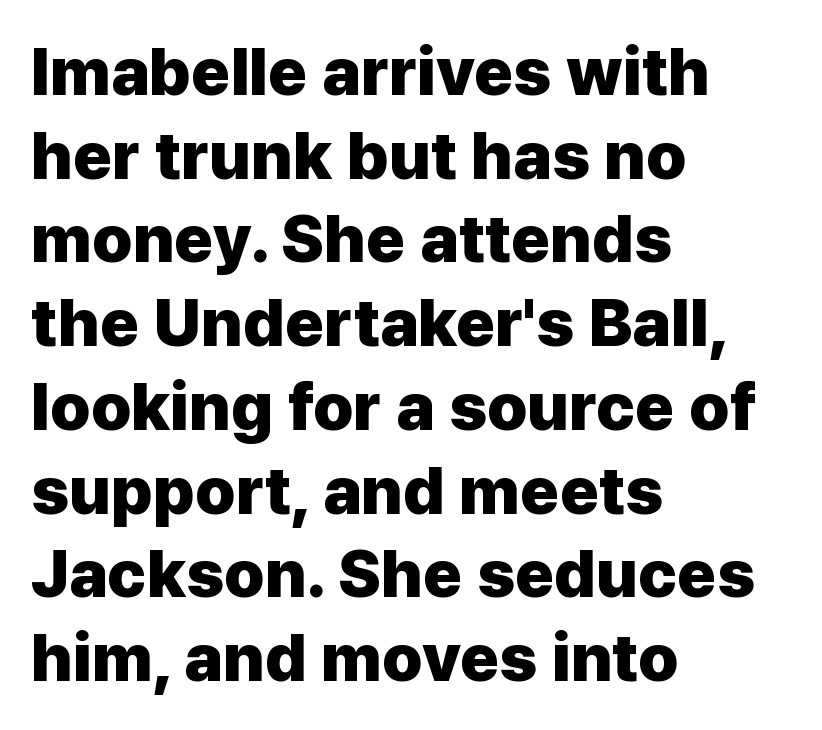
The space between consecutive lines is moderate. The space beneath each line is pristine and unruled. The axis of the letterforms is exactly vertical. Strong, thick strokes mark this as bold type.
